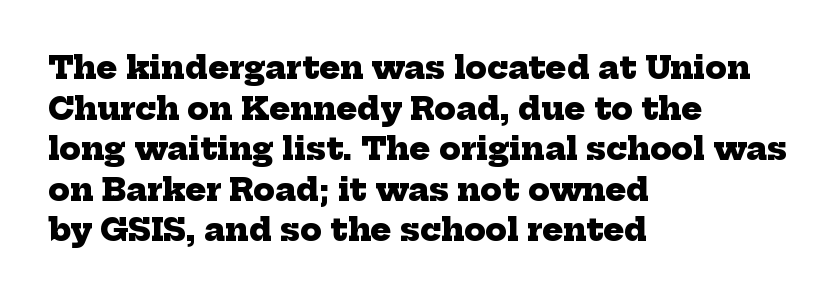
Q: Is the text bold? A: Yes.
Q: Is the typeface a serif or a sans-serif typeface? A: Serif.
Q: Is the text underlined? A: No.
Q: How is the paragraph aligned? A: Left-aligned.
Q: Is the spacing between letters normal or unusually wide? A: Normal.
Q: Is the spacing between lines tight, normal or loose? A: Normal.
Q: Width (condensed, normal, or wide)? A: Normal.
Q: Stroke contrast? A: Low.
Q: x-height? A: Medium.
Q: Monospaced? A: No.
